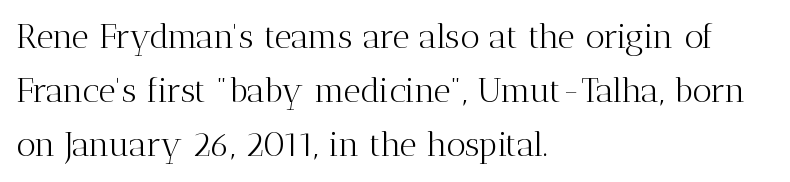
The image shows 34 px light serif type, upright; set left-aligned, normal line spacing (1.59x), normal letter spacing, not underlined; medium stroke contrast and a medium x-height.
